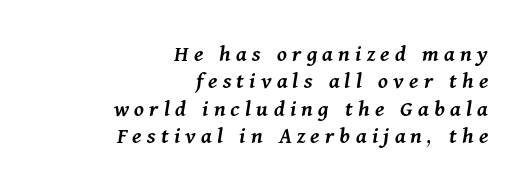
Q: Is the text bold? A: Semi-bold.
Q: Is the text italic (slanted)? A: Yes, it leans right by about 11 degrees.
Q: Is the text underlined? A: No.
Q: How is the paragraph aligned? A: Right-aligned.
Q: Is the spacing between letters normal or unusually wide? A: Unusually wide.
Q: Is the spacing between lines tight, normal or loose? A: Tight.
